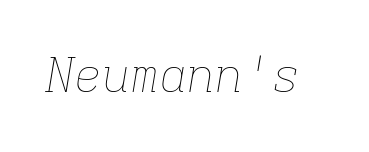
Q: Is the text bold? A: No.
Q: Is the text italic (slanted)? A: Yes, it leans right by about 9 degrees.
Q: Is the text underlined? A: No.
Q: Is the spacing between letters normal or unusually wide? A: Normal.
Q: Width (condensed, normal, or wide)? A: Normal.
Q: Stroke contrast? A: Low.
Q: x-height? A: Medium.
Q: Monospaced? A: Yes.
